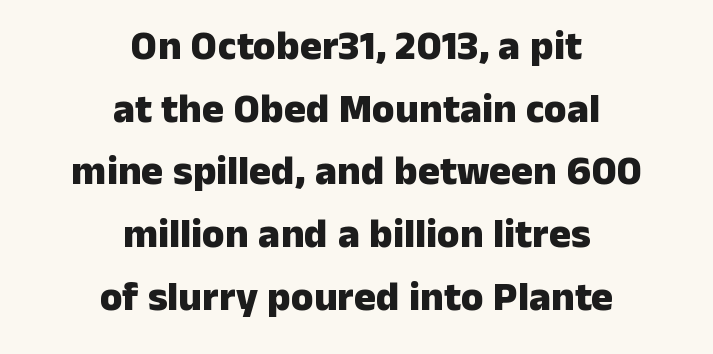
The image shows 41 px heavy sans-serif type, upright; set centered, normal line spacing (1.53x), normal letter spacing, not underlined; low stroke contrast and a medium x-height.
